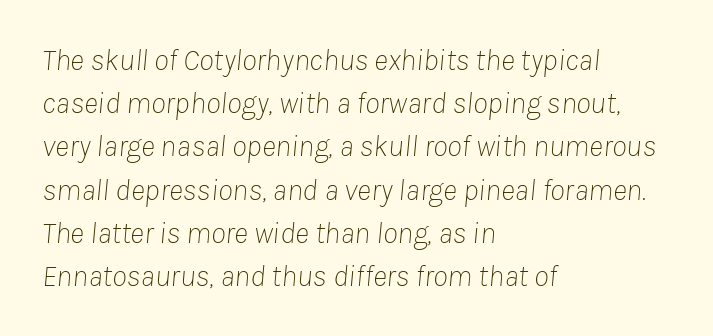
Tracking value appears to be zero — textbook default spacing. Does the lettering tilt? It does — this is italic. Is the block centered? No — it sits flush against the left margin. Proportional: the letters do not fall into vertical columns.
